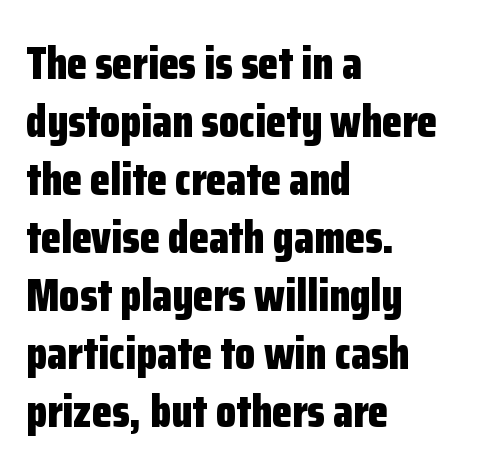
{"serif": "no", "italic": "no", "bold": "yes", "weight": "bold", "width": "condensed", "stroke_contrast": "low", "x_height": "medium", "monospaced": "no", "underline": "no", "align": "left", "line_spacing": "normal", "line_spacing_ratio": 1.26, "letter_spacing": "normal", "letter_spacing_em": 0.0, "glyph_px": 46}
